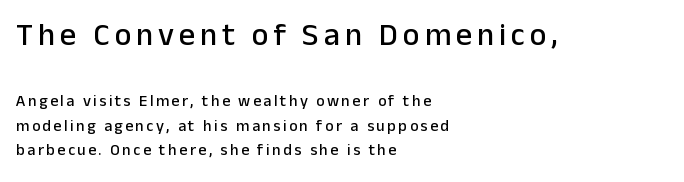
{"serif": "no", "italic": "no", "width": "normal", "stroke_contrast": "low", "x_height": "medium", "monospaced": "no", "underline": "no", "align": "left", "line_spacing": "normal", "line_spacing_ratio": 1.54, "larger_block": "first", "size_ratio": 2.0, "glyph_px": 32}
